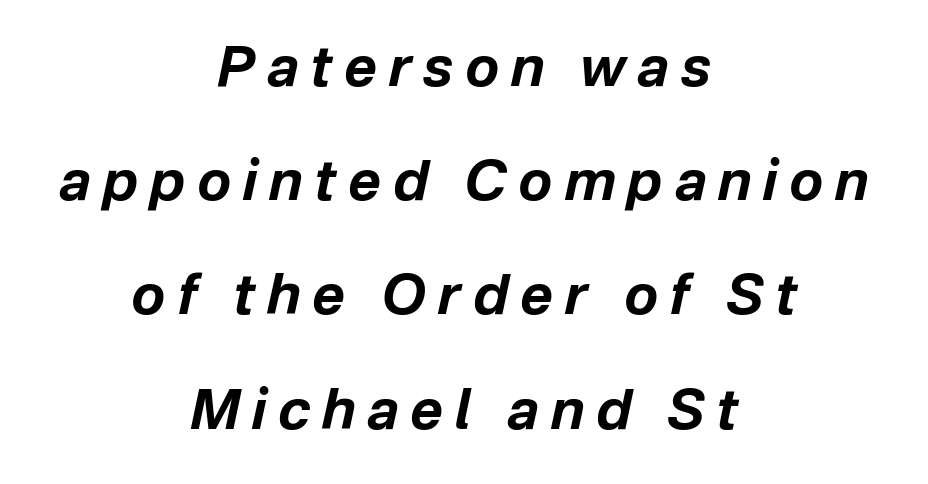
Q: Is the text bold? A: Yes.
Q: Is the text italic (slanted)? A: Yes, it leans right by about 12 degrees.
Q: Is the text underlined? A: No.
Q: How is the paragraph aligned? A: Centered.
Q: Is the spacing between letters normal or unusually wide? A: Unusually wide.
Q: Is the spacing between lines tight, normal or loose? A: Loose.
Q: Width (condensed, normal, or wide)? A: Normal.
Q: Stroke contrast? A: Low.
Q: x-height? A: Medium.
Q: Monospaced? A: No.
